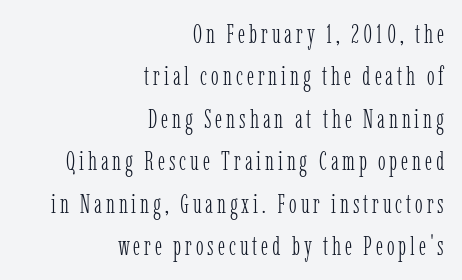
{"italic": "no", "bold": "no", "underline": "no", "align": "right", "line_spacing": "normal", "line_spacing_ratio": 1.63, "glyph_px": 26}
